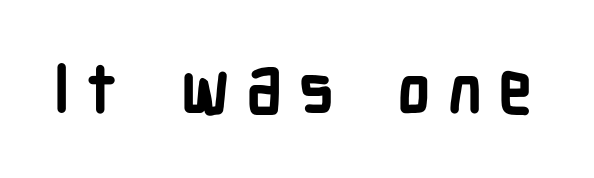
The image shows 69 px semibold, condensed sans-serif type, upright; set unusually wide letter spacing (+0.23 em), not underlined; low stroke contrast and a medium x-height.
